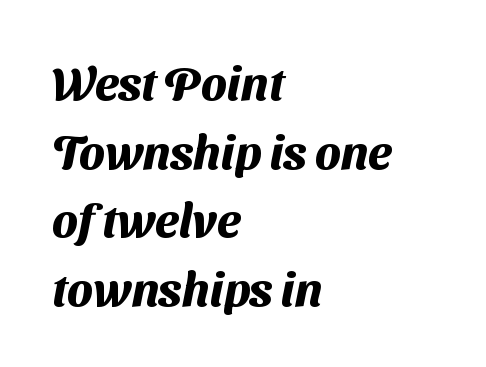
The image shows 47 px heavy sans-serif type; set left-aligned, normal line spacing (1.46x), normal letter spacing, not underlined; medium stroke contrast and a medium x-height.
